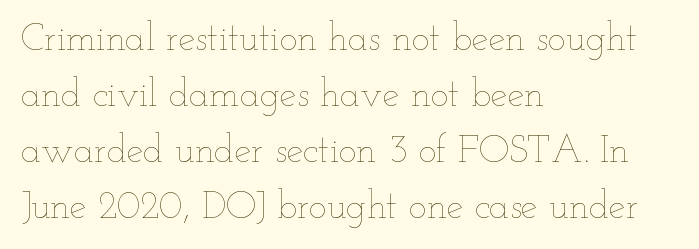
{"italic": "no", "bold": "no", "weight": "thin", "width": "wide", "stroke_contrast": "low", "x_height": "small", "monospaced": "no", "underline": "no", "align": "left", "line_spacing": "normal", "line_spacing_ratio": 1.47, "letter_spacing": "normal", "letter_spacing_em": 0.0, "glyph_px": 38}
